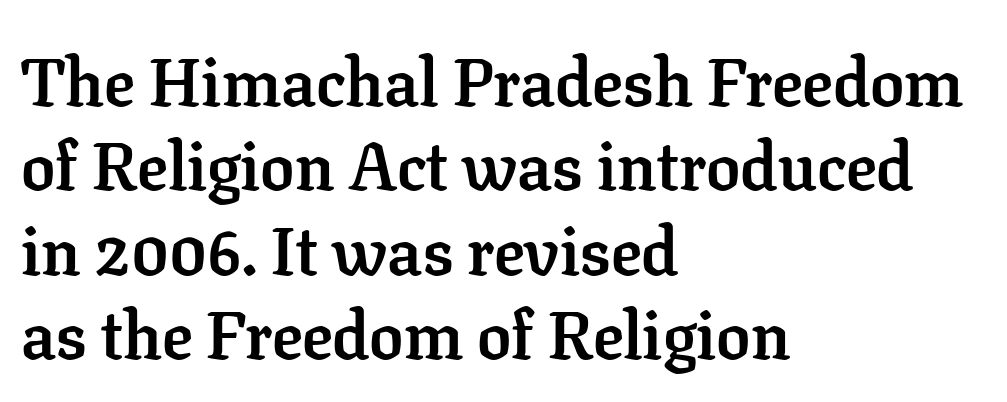
Q: Is the text bold? A: Yes.
Q: Is the text italic (slanted)? A: No, it is upright.
Q: Is the typeface a serif or a sans-serif typeface? A: Serif.
Q: Is the text underlined? A: No.
Q: How is the paragraph aligned? A: Left-aligned.
Q: Is the spacing between letters normal or unusually wide? A: Normal.
Q: Width (condensed, normal, or wide)? A: Normal.
Q: Stroke contrast? A: Low.
Q: x-height? A: Medium.
Q: Monospaced? A: No.
